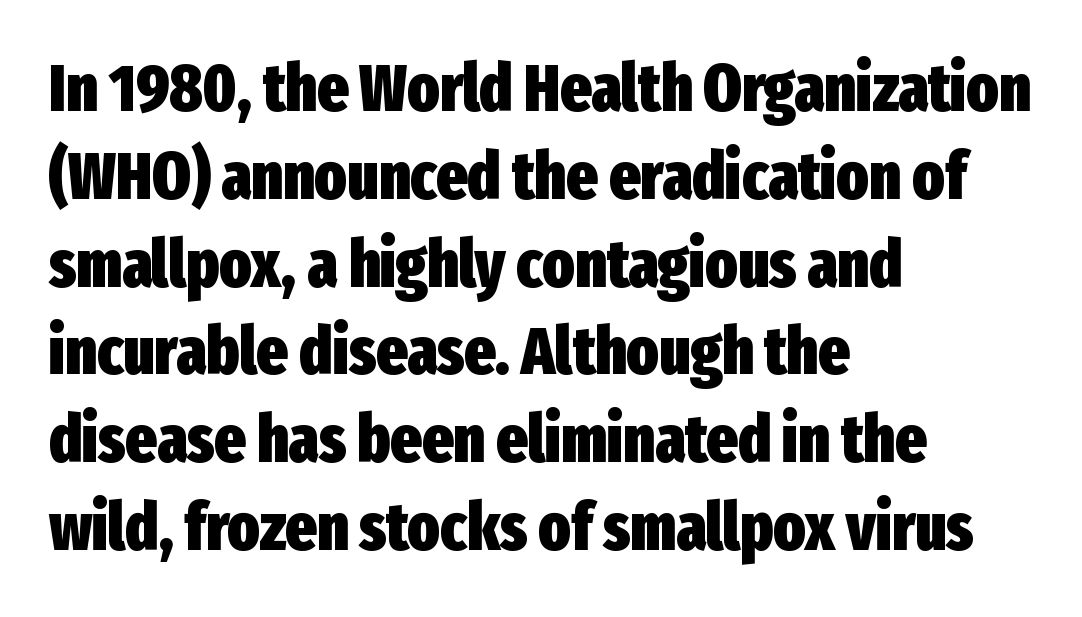
Q: Is the text bold? A: Yes.
Q: Is the text italic (slanted)? A: No, it is upright.
Q: Is the typeface a serif or a sans-serif typeface? A: Sans-serif.
Q: Is the text underlined? A: No.
Q: How is the paragraph aligned? A: Left-aligned.
Q: Is the spacing between letters normal or unusually wide? A: Normal.
Q: Is the spacing between lines tight, normal or loose? A: Normal.
Q: Width (condensed, normal, or wide)? A: Condensed.
Q: Stroke contrast? A: Low.
Q: x-height? A: Medium.
Q: Monospaced? A: No.
